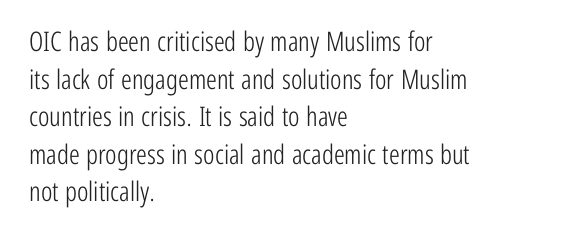
The image shows 27 px text type, upright; set left-aligned, normal line spacing (1.39x), normal letter spacing, not underlined.
